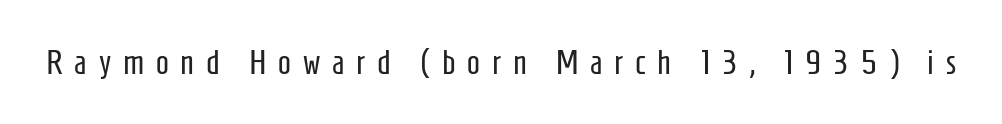
The image shows 34 px regular-weight, condensed sans-serif type, upright; set unusually wide letter spacing (+0.35 em), not underlined; low stroke contrast and a medium x-height.
